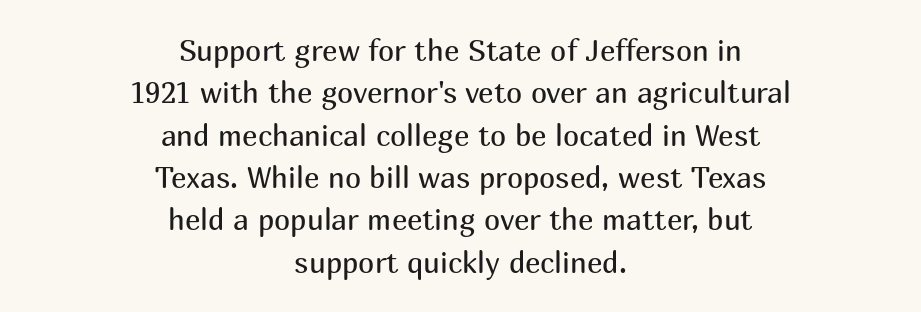
Does the leading feel generous? No, just average. The rag falls on both sides of this text block equally. The typesetting does not lean heavy: it is not bold. This sample has the flowing, uneven cadence of proportional lettering. Style check: upright. The letterforms sit shoulder to shoulder at normal distance.
